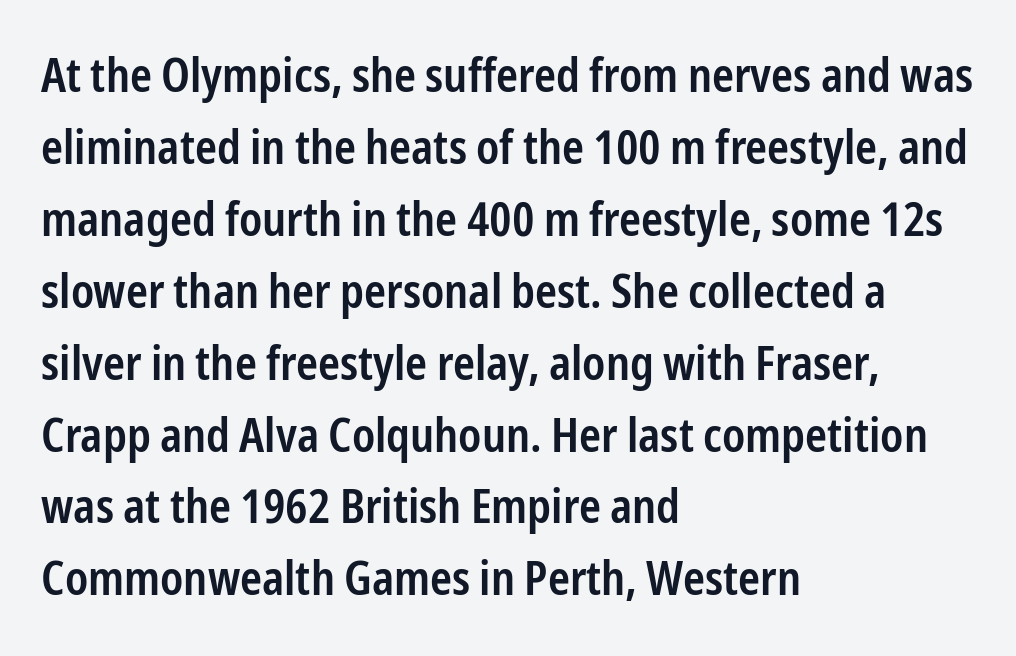
Q: Is the text bold? A: Semi-bold.
Q: Is the text italic (slanted)? A: No, it is upright.
Q: Is the typeface a serif or a sans-serif typeface? A: Sans-serif.
Q: Is the text underlined? A: No.
Q: How is the paragraph aligned? A: Left-aligned.
Q: Is the spacing between letters normal or unusually wide? A: Normal.
Q: Is the spacing between lines tight, normal or loose? A: Normal.
Q: Width (condensed, normal, or wide)? A: Condensed.
Q: Stroke contrast? A: Low.
Q: x-height? A: Medium.
Q: Monospaced? A: No.
